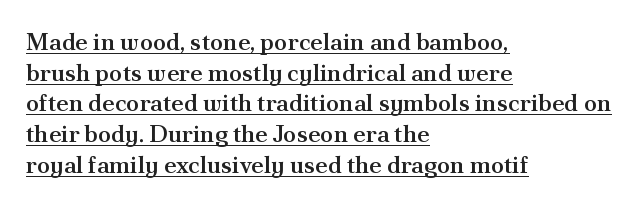
The image shows 24 px text type, upright; set left-aligned, normal line spacing (1.28x), normal letter spacing, underlined.
